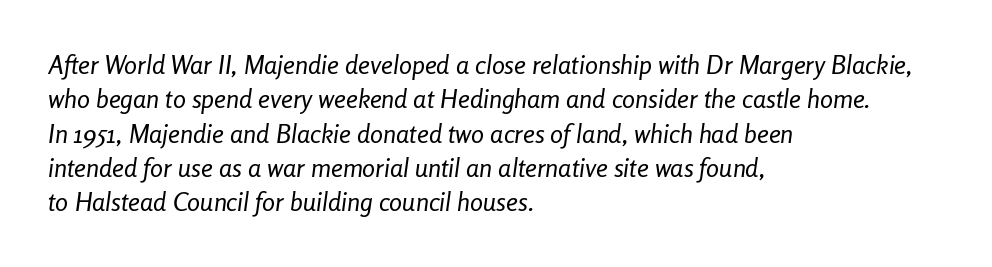
The image shows 26 px text type, italic (leaning right); set left-aligned, normal line spacing (1.32x), normal letter spacing, not underlined.
